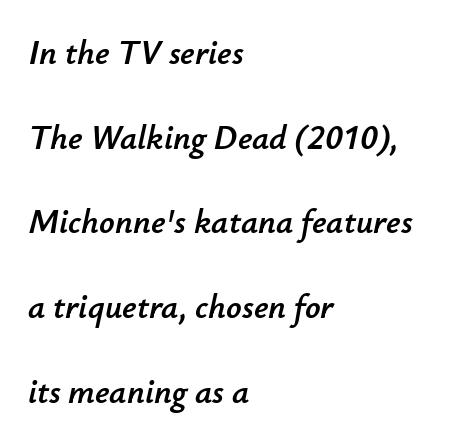
Q: Is the text italic (slanted)? A: Yes, it leans right by about 12 degrees.
Q: Is the text underlined? A: No.
Q: How is the paragraph aligned? A: Left-aligned.
Q: Is the spacing between letters normal or unusually wide? A: Normal.
Q: Is the spacing between lines tight, normal or loose? A: Loose.
Q: Width (condensed, normal, or wide)? A: Normal.
Q: Stroke contrast? A: Low.
Q: x-height? A: Small.
Q: Monospaced? A: No.
